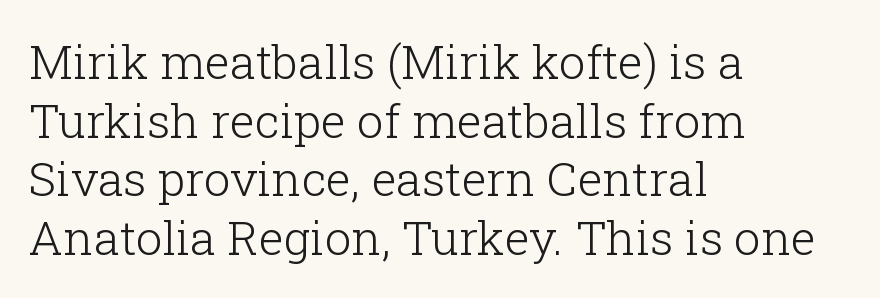
The strokes are not fattened; the text isn't bold. Students, observe: this is what conventionally led text looks like. Each row of text sits above clean, open space. Line beginnings align vertically; line endings do not. These lines were composed using upright roman letters.
